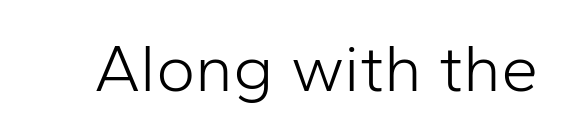
The font is comparable to plain body text, perhaps lighter. Underline: absent. A sans-serif font was chosen for this passage. This is the regular roman posture of the typeface.
